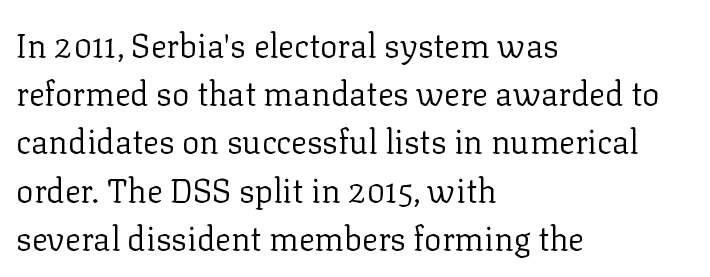
Observe the ordinary spacing: letters are neighbours, not strangers. This rendering employs a face with finishing strokes, i.e., a serif. Note the varied advance widths — an 'i' is clearly narrower than an 'm'. Glance below the letters and you will spot only blank space. The letters stand upright; this is a roman face.
